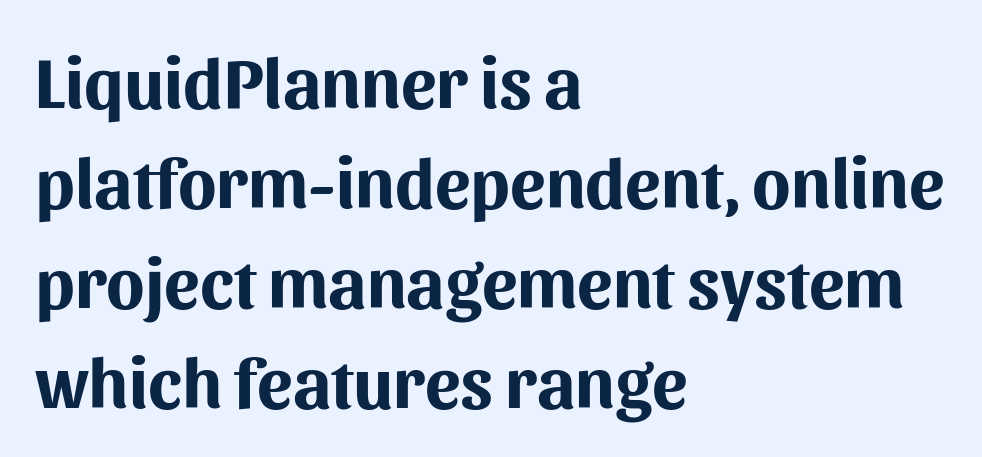
The image shows 71 px bold sans-serif type, upright; set left-aligned, normal line spacing (1.41x), normal letter spacing, not underlined; medium stroke contrast and a medium x-height.
